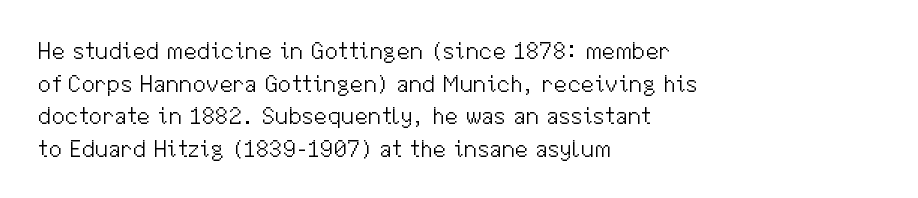
Plain, unruled lines of type. Ordinary non-slanted type is in use. Does extra space separate the letters? No, they use regular spacing. This is not heavy type; no bold has been used. These lines sit exactly where default settings would place them. Reading down the block, your eye returns to a fixed left position each line.
